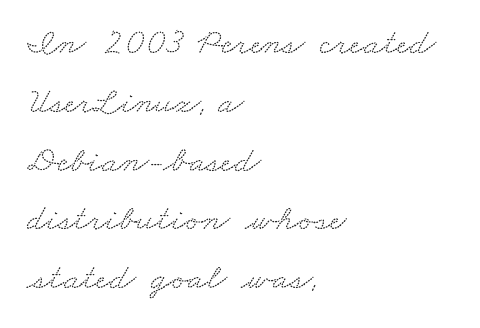
{"serif": "yes", "width": "wide", "stroke_contrast": "low", "x_height": "small", "monospaced": "no", "underline": "no", "align": "left", "line_spacing": "normal", "line_spacing_ratio": 1.59, "letter_spacing": "normal", "letter_spacing_em": 0.0, "glyph_px": 37}
